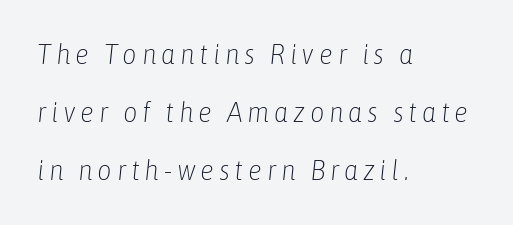
{"italic": "yes", "lean": "right", "slant_degrees": 6, "bold": "no", "weight": "light", "width": "condensed", "stroke_contrast": "low", "x_height": "medium", "monospaced": "no", "underline": "no", "align": "left", "line_spacing": "loose", "line_spacing_ratio": 2.08, "glyph_px": 28}
